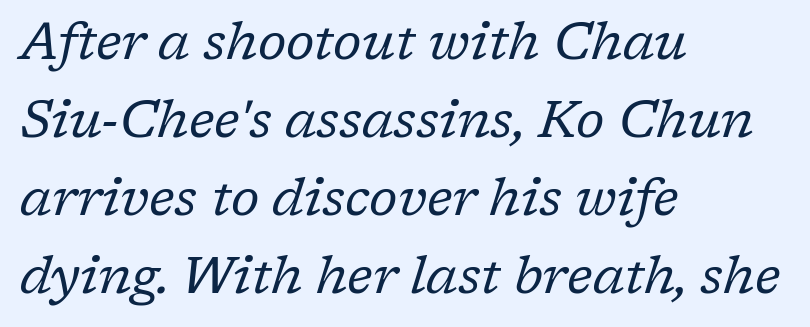
The image shows 52 px regular-weight serif type, italic (leaning right); set left-aligned, normal line spacing (1.5x), normal letter spacing, not underlined; low stroke contrast and a medium x-height.
